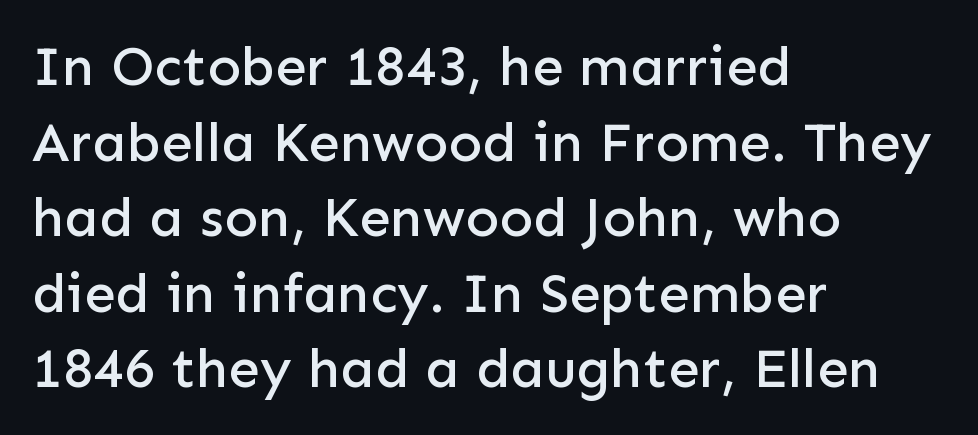
The letters advance in unequal steps, a hallmark of proportional type. Line starts are locked; line ends wander. The gap between lines stays unmarked. Tall strokes in this sample are plumb rather than angled.
